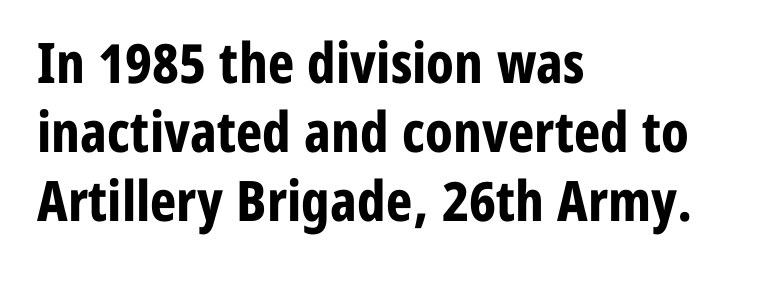
Q: Is the text bold? A: Yes.
Q: Is the text italic (slanted)? A: No, it is upright.
Q: Is the typeface a serif or a sans-serif typeface? A: Sans-serif.
Q: Is the text underlined? A: No.
Q: How is the paragraph aligned? A: Left-aligned.
Q: Is the spacing between letters normal or unusually wide? A: Normal.
Q: Width (condensed, normal, or wide)? A: Condensed.
Q: Stroke contrast? A: Low.
Q: x-height? A: Medium.
Q: Monospaced? A: No.
